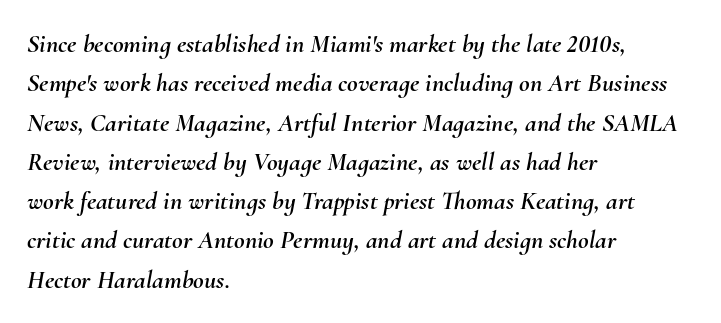
Q: Is the text italic (slanted)? A: Yes, it leans right by about 10 degrees.
Q: Is the text underlined? A: No.
Q: How is the paragraph aligned? A: Left-aligned.
Q: Is the spacing between letters normal or unusually wide? A: Normal.
Q: Is the spacing between lines tight, normal or loose? A: Normal.
